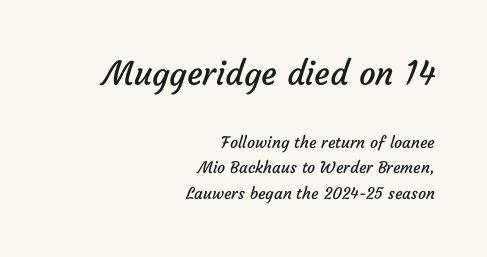
The image shows 33 px regular-weight sans-serif type; set right-aligned, normal line spacing (1.61x), normal letter spacing, not underlined; the first (top) block is 2.06x larger; low stroke contrast and a medium x-height.
